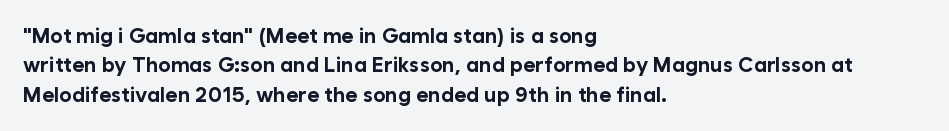
Posture: upright roman. Underlining? Definitely not there. Each line starts at the same left margin while the right side varies. Stroke thickness is high; the sample reads as a true bold. The block of text has a typical density, with ordinary space between rows.
